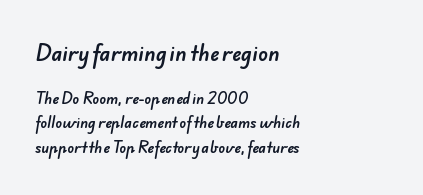
Inter-character spacing is left at the font's built-in metrics. Clear beneath every line of the passage. Type size steps down from the first block to the second. All the whitespace from short lines collects on the right.
